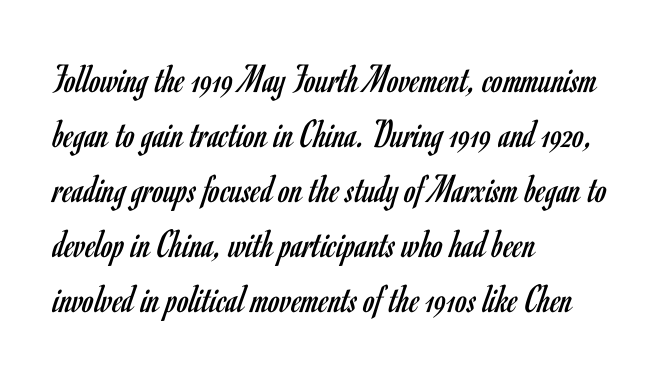
Q: Is the text bold? A: No.
Q: Is the text italic (slanted)? A: Yes.
Q: Is the typeface a serif or a sans-serif typeface? A: Sans-serif.
Q: Is the text underlined? A: No.
Q: How is the paragraph aligned? A: Left-aligned.
Q: Is the spacing between letters normal or unusually wide? A: Normal.
Q: Is the spacing between lines tight, normal or loose? A: Normal.
Q: Width (condensed, normal, or wide)? A: Condensed.
Q: Stroke contrast? A: Low.
Q: x-height? A: Small.
Q: Monospaced? A: No.
